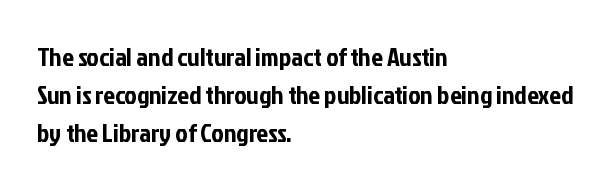
{"italic": "no", "underline": "no", "align": "left", "line_spacing": "normal", "line_spacing_ratio": 1.46, "letter_spacing": "normal", "letter_spacing_em": 0.0, "glyph_px": 26}
